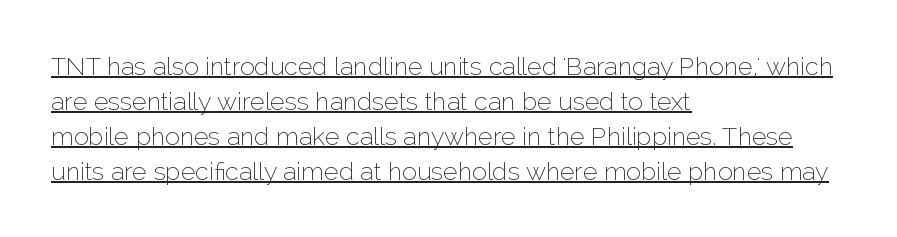
{"italic": "no", "bold": "no", "underline": "yes", "align": "left", "line_spacing": "normal", "line_spacing_ratio": 1.4, "letter_spacing": "normal", "letter_spacing_em": 0.0, "glyph_px": 25}
